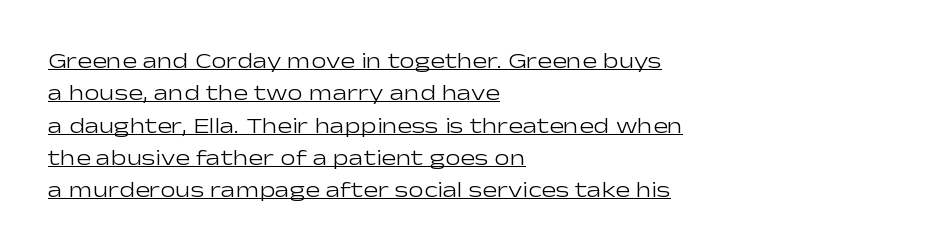
These lines were composed using upright roman letters. You can see a thin bar hugging the bottom of the glyphs. The typesetting does not lean heavy: it is not bold. Leftover space on each line is placed entirely after the last word.
